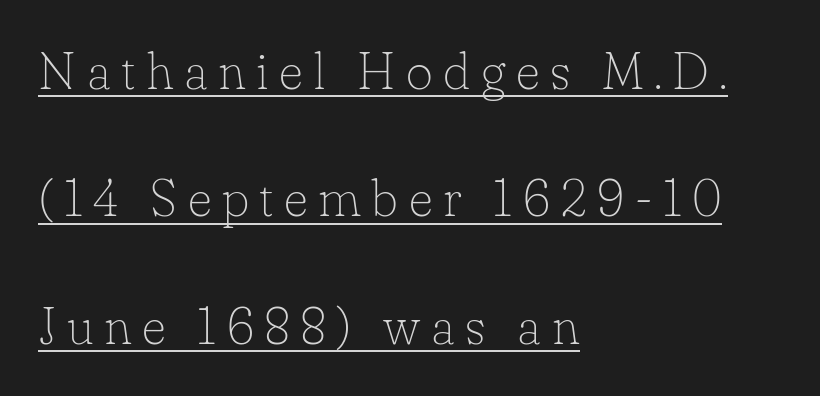
The image shows 52 px thin serif type, upright; set left-aligned, loose line spacing (2.45x), unusually wide letter spacing (+0.2 em), underlined; low stroke contrast and a small x-height.
